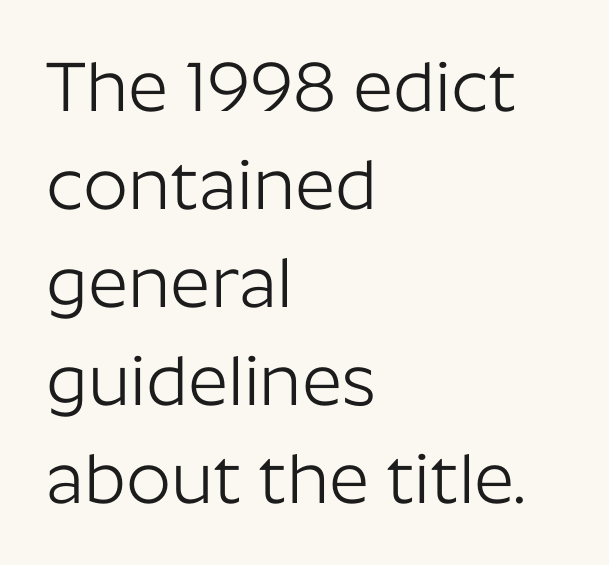
The image shows 70 px light sans-serif type, upright; set left-aligned, normal line spacing (1.4x), normal letter spacing, not underlined; low stroke contrast and a medium x-height.
